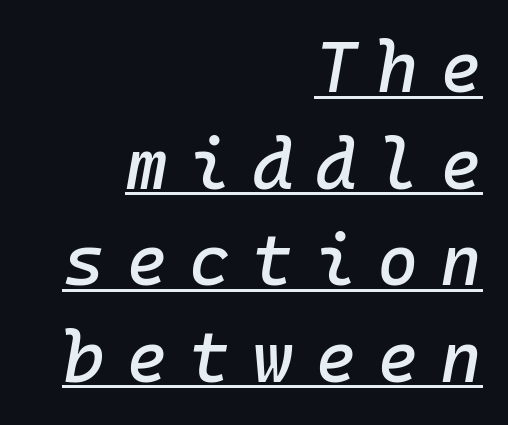
{"italic": "yes", "lean": "right", "slant_degrees": 10, "width": "normal", "stroke_contrast": "low", "x_height": "medium", "monospaced": "yes", "underline": "yes", "align": "right", "line_spacing": "normal", "line_spacing_ratio": 1.36, "letter_spacing": "wide", "letter_spacing_em": 0.3, "glyph_px": 71}
